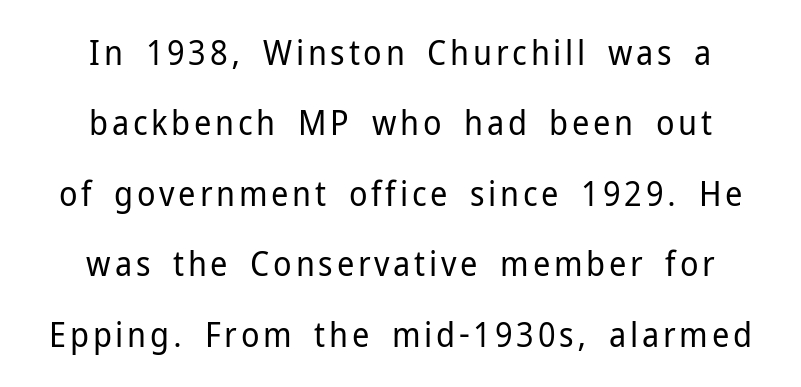
Q: Is the text bold? A: No.
Q: Is the text italic (slanted)? A: No, it is upright.
Q: Is the typeface a serif or a sans-serif typeface? A: Sans-serif.
Q: Is the text underlined? A: No.
Q: How is the paragraph aligned? A: Centered.
Q: Is the spacing between lines tight, normal or loose? A: Loose.
Q: Width (condensed, normal, or wide)? A: Normal.
Q: Stroke contrast? A: Low.
Q: x-height? A: Medium.
Q: Monospaced? A: No.
